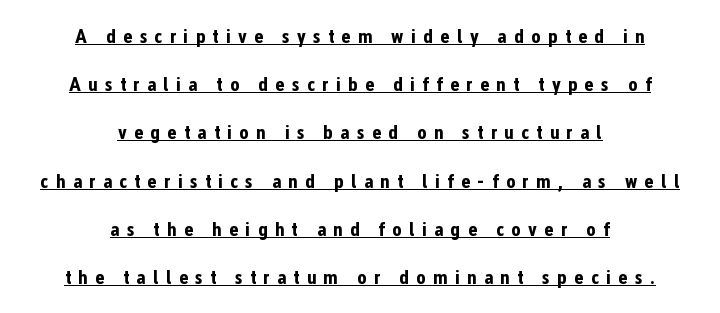
{"italic": "no", "bold": "yes", "underline": "yes", "align": "center", "line_spacing": "loose", "line_spacing_ratio": 2.41, "letter_spacing": "wide", "letter_spacing_em": 0.36, "glyph_px": 20}
